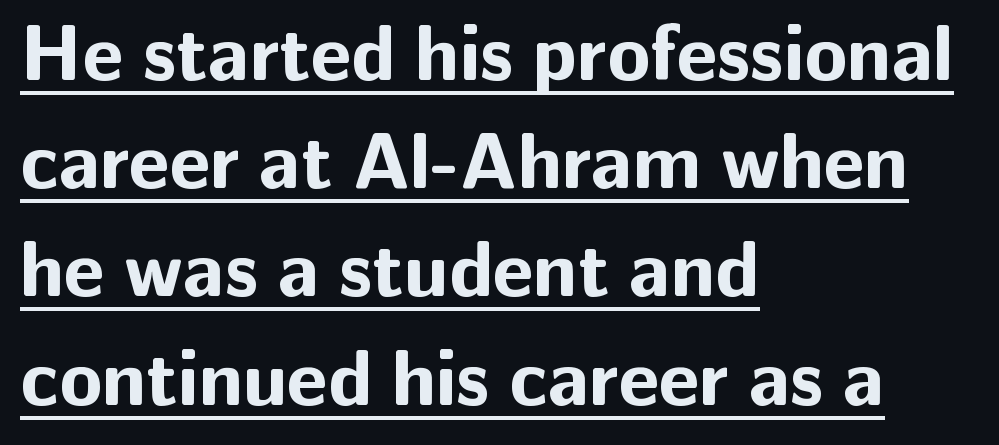
Typographically, this falls in the sans-serif category. Tall strokes in this sample are plumb rather than angled. How heavy is the stroke? Heavy — this is a bold. A student would call this left alignment; a typographer would say flush left, rag right. Caption: standard tracking, unaltered. Each new line begins a customary step beneath the previous one.
